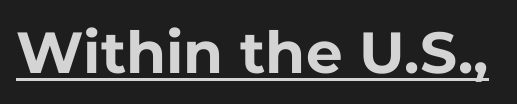
Has an underline been added? It has. The lettering stays uniformly vertical, giving the passage a roman look. Is this a fixed-width face? No — the glyphs have proportional, varying widths. Letter spacing: default. Letterform terminals end flat and unadorned throughout the passage.
